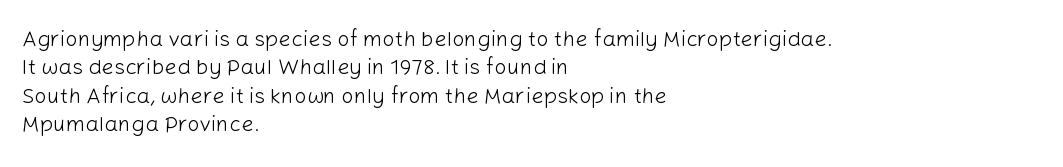
Rule under the text: the space is simply empty. Honestly, the letter spacing is just normal — you wouldn't notice it. The font's upright variant was chosen for this text. The strokes are not fattened; the text isn't bold. Layout note: lines flush left. The designer left line spacing at the default.
